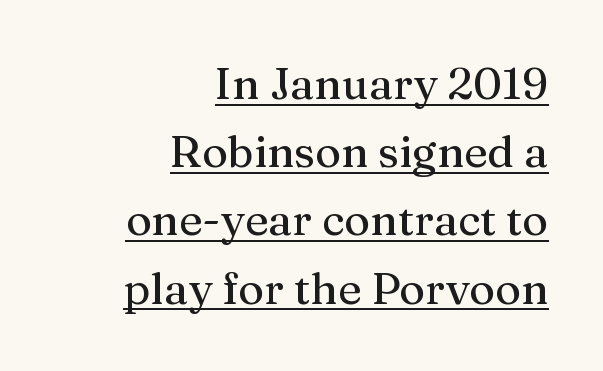
The image shows 44 px serif type, upright; set right-aligned, normal line spacing (1.55x), normal letter spacing, underlined; medium stroke contrast and a medium x-height.
